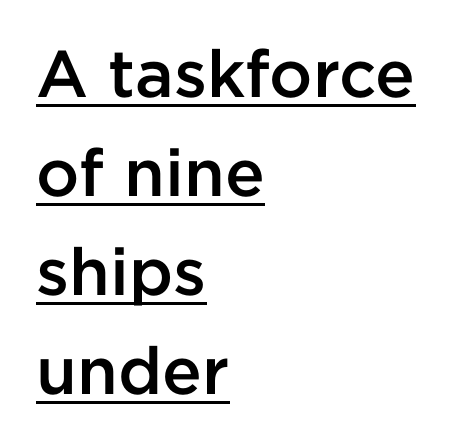
Has an underline been added? It has. The line texture is even and compact thanks to regular tracking. Ordinary non-slanted type is in use. Alignment: flush left. What weight is shown? A semibold, between regular and bold. Normally led — the rows are evenly, conventionally spaced.
